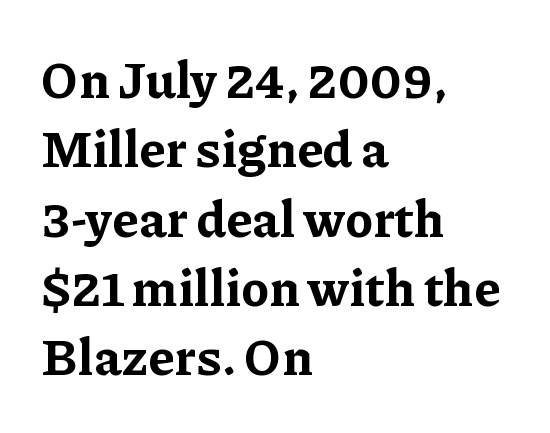
{"serif": "yes", "italic": "no", "bold": "yes", "weight": "bold", "width": "normal", "stroke_contrast": "low", "x_height": "medium", "monospaced": "no", "underline": "no", "align": "left", "line_spacing": "normal", "line_spacing_ratio": 1.36, "letter_spacing": "normal", "letter_spacing_em": 0.0, "glyph_px": 51}
